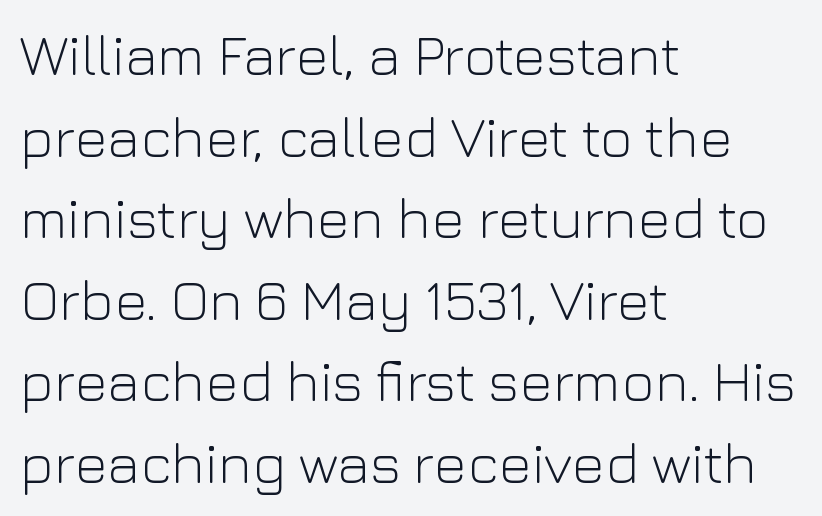
{"serif": "no", "italic": "no", "bold": "no", "weight": "light", "width": "normal", "stroke_contrast": "low", "x_height": "medium", "monospaced": "no", "underline": "no", "align": "left", "line_spacing": "normal", "line_spacing_ratio": 1.43, "letter_spacing": "normal", "letter_spacing_em": 0.0, "glyph_px": 57}
